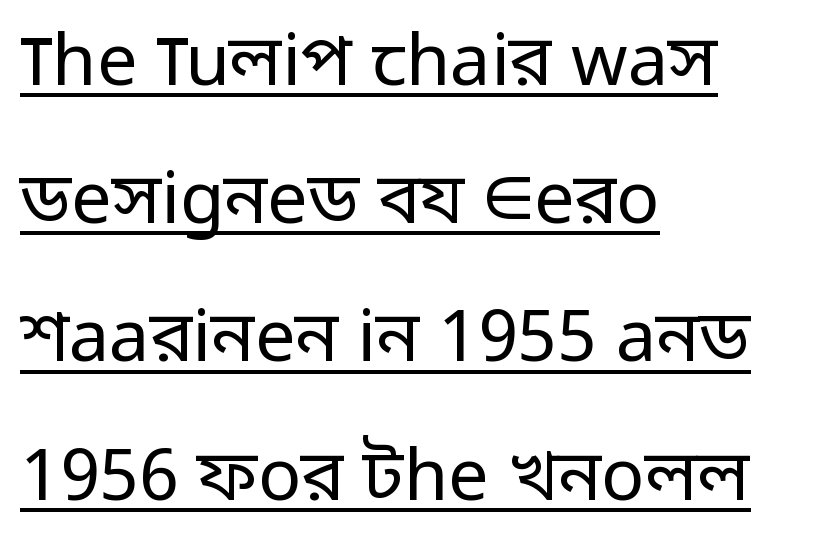
The typeface has the unassuming heft of standard copy or less. Note the varied advance widths — an 'i' is clearly narrower than an 'm'. Looks like someone drew a line under every word here. Compared with a centered layout, this one pins lines to the left instead. The block of text is sparse from top to bottom, with ample space between rows.
